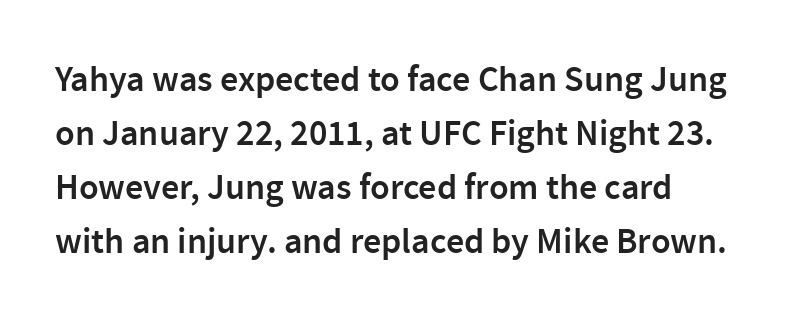
{"serif": "no", "italic": "no", "bold": "semi", "weight": "semibold", "width": "normal", "stroke_contrast": "low", "x_height": "medium", "monospaced": "no", "underline": "no", "align": "left", "line_spacing": "normal", "line_spacing_ratio": 1.5, "letter_spacing": "normal", "letter_spacing_em": 0.0, "glyph_px": 36}
